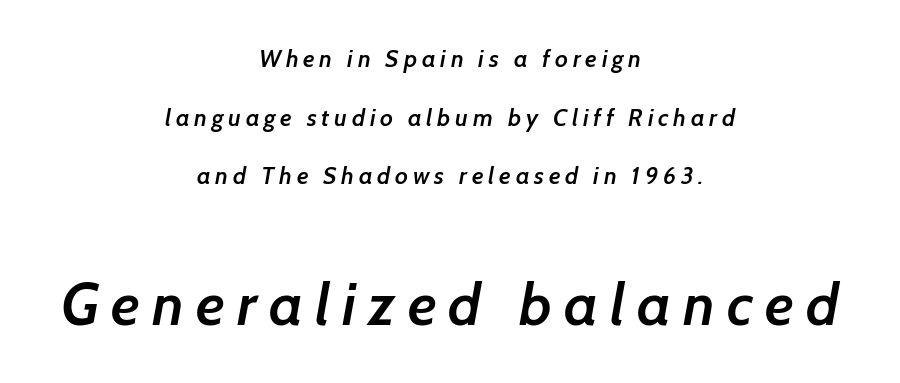
Q: Is the text bold? A: Semi-bold.
Q: Is the typeface a serif or a sans-serif typeface? A: Sans-serif.
Q: Is the text underlined? A: No.
Q: How is the paragraph aligned? A: Centered.
Q: Is the spacing between letters normal or unusually wide? A: Unusually wide.
Q: Is the spacing between lines tight, normal or loose? A: Loose.
Q: Which block of text is set in a larger size, the first (top) or the second (bottom)? A: The second (bottom) one.
Q: Width (condensed, normal, or wide)? A: Normal.
Q: Stroke contrast? A: Low.
Q: x-height? A: Medium.
Q: Monospaced? A: No.
